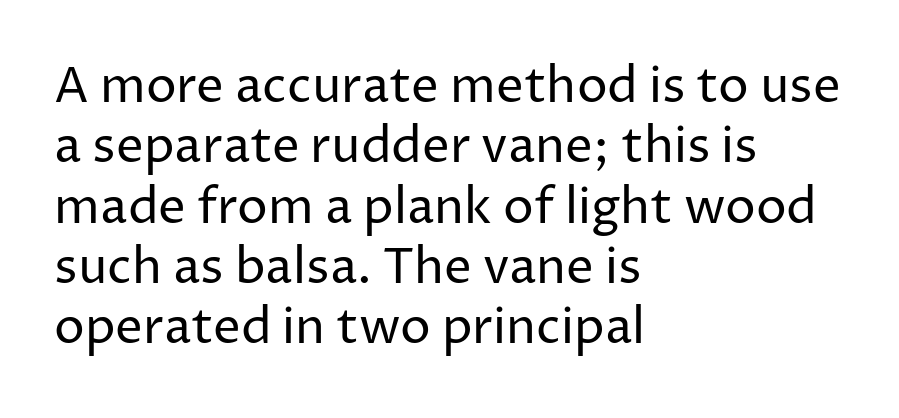
Check where the strokes stop: nothing finishes them off — pure sans. Ascenders rise straight up at ninety degrees. The letters look calm and open, with moderate or lighter stems. A clean baseline with only descenders dipping below it.
